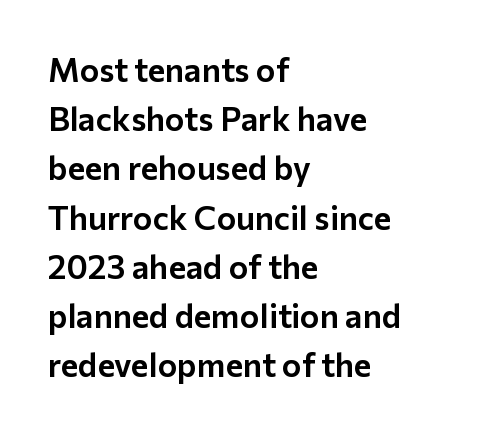
Q: Is the text italic (slanted)? A: No, it is upright.
Q: Is the typeface a serif or a sans-serif typeface? A: Sans-serif.
Q: Is the text underlined? A: No.
Q: How is the paragraph aligned? A: Left-aligned.
Q: Is the spacing between letters normal or unusually wide? A: Normal.
Q: Is the spacing between lines tight, normal or loose? A: Normal.
Q: Width (condensed, normal, or wide)? A: Normal.
Q: Stroke contrast? A: Low.
Q: x-height? A: Medium.
Q: Monospaced? A: No.
